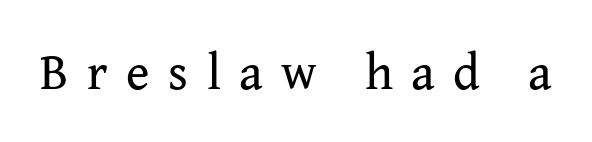
The image shows 50 px regular-weight serif type, upright; set unusually wide letter spacing (+0.37 em), not underlined; medium stroke contrast and a medium x-height.
